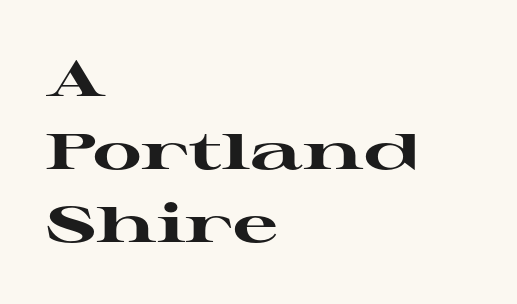
The image shows 50 px heavy, wide serif type, upright; set left-aligned, normal line spacing (1.46x), normal letter spacing, not underlined; high stroke contrast and a medium x-height.
